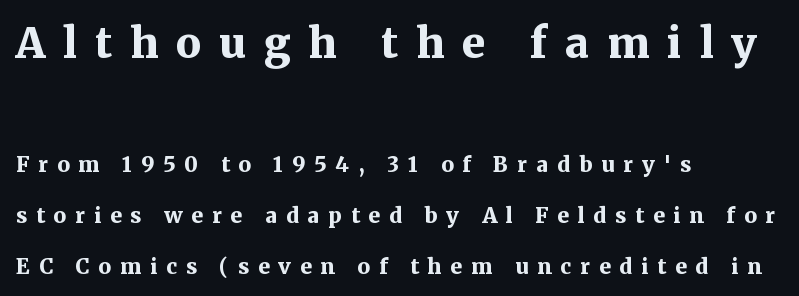
{"serif": "yes", "italic": "no", "bold": "yes", "weight": "bold", "width": "normal", "stroke_contrast": "medium", "x_height": "medium", "monospaced": "no", "underline": "no", "align": "left", "line_spacing": "loose", "line_spacing_ratio": 2.42, "letter_spacing": "wide", "letter_spacing_em": 0.42, "larger_block": "first", "size_ratio": 2.0, "glyph_px": 42}
